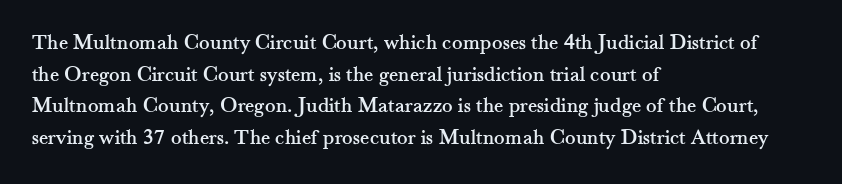
Q: Is the text italic (slanted)? A: No, it is upright.
Q: Is the text underlined? A: No.
Q: How is the paragraph aligned? A: Left-aligned.
Q: Is the spacing between letters normal or unusually wide? A: Normal.
Q: Is the spacing between lines tight, normal or loose? A: Normal.
